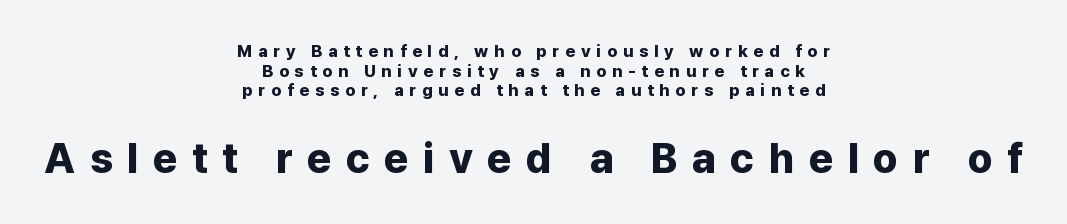
{"serif": "no", "italic": "no", "bold": "yes", "weight": "bold", "width": "normal", "stroke_contrast": "low", "x_height": "medium", "monospaced": "no", "underline": "no", "align": "center", "line_spacing_ratio": 1.16, "letter_spacing": "wide", "letter_spacing_em": 0.34, "larger_block": "second", "size_ratio": 2.47, "glyph_px": 42}
